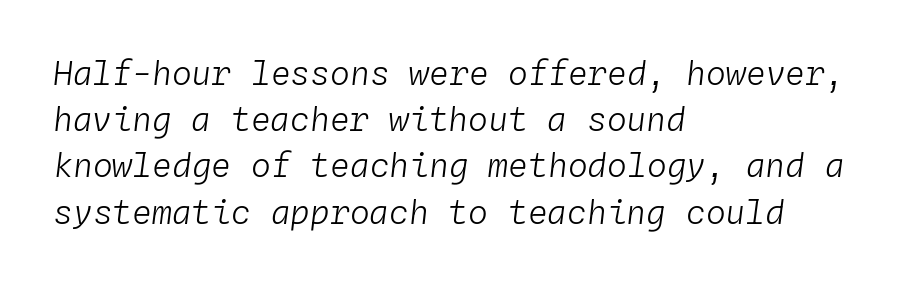
Q: Is the text bold? A: No.
Q: Is the text italic (slanted)? A: Yes, it leans right by about 4 degrees.
Q: Is the text underlined? A: No.
Q: How is the paragraph aligned? A: Left-aligned.
Q: Is the spacing between letters normal or unusually wide? A: Normal.
Q: Is the spacing between lines tight, normal or loose? A: Normal.
Q: Width (condensed, normal, or wide)? A: Normal.
Q: Stroke contrast? A: Low.
Q: x-height? A: Medium.
Q: Monospaced? A: Yes.
